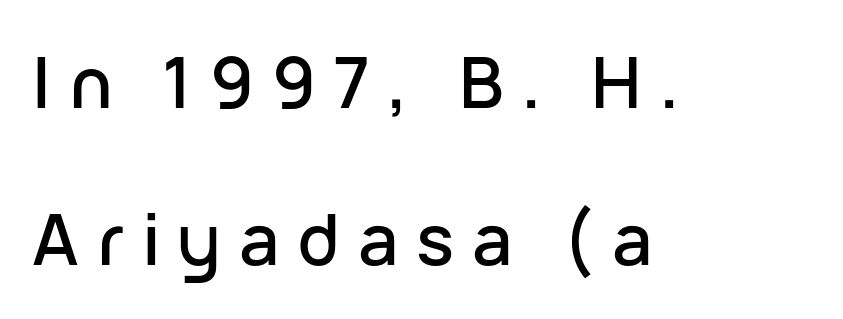
Q: Is the text italic (slanted)? A: No, it is upright.
Q: Is the typeface a serif or a sans-serif typeface? A: Sans-serif.
Q: Is the text underlined? A: No.
Q: How is the paragraph aligned? A: Left-aligned.
Q: Is the spacing between letters normal or unusually wide? A: Unusually wide.
Q: Is the spacing between lines tight, normal or loose? A: Loose.
Q: Width (condensed, normal, or wide)? A: Normal.
Q: Stroke contrast? A: Low.
Q: x-height? A: Medium.
Q: Monospaced? A: No.
